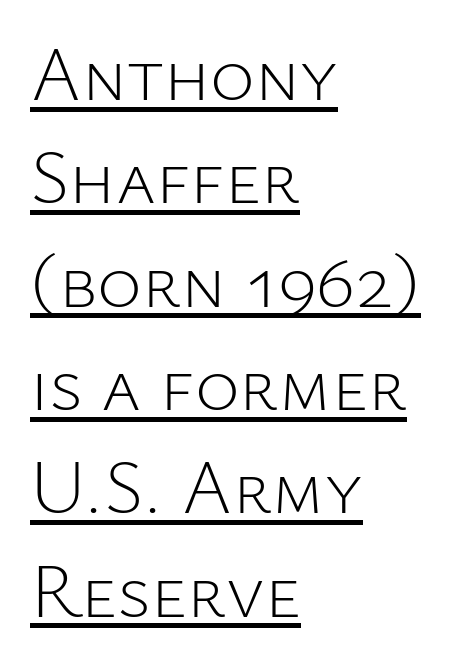
{"serif": "no", "italic": "no", "bold": "no", "weight": "light", "width": "normal", "stroke_contrast": "low", "x_height": "medium", "monospaced": "no", "underline": "yes", "align": "left", "line_spacing": "normal", "line_spacing_ratio": 1.36, "letter_spacing": "normal", "letter_spacing_em": 0.0, "glyph_px": 76}
